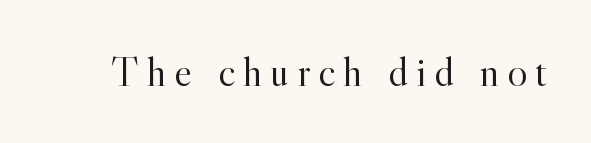
The passage shown is typeset with a serif family. The weight would be labelled regular, book, light, or lighter still. Underline: absent. Designer's note — italics off, roman on. Note the varied advance widths — an 'i' is clearly narrower than an 'm'.
